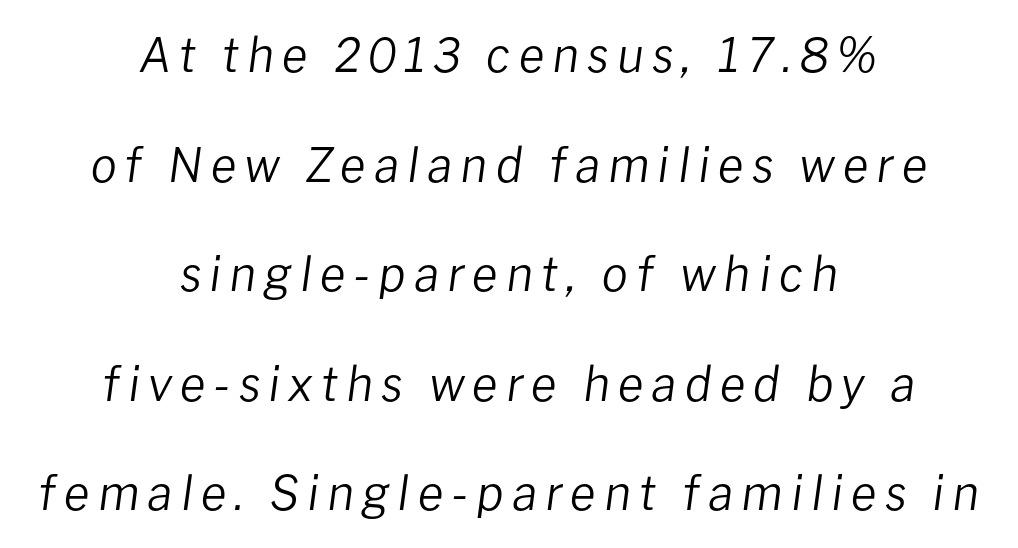
Q: Is the text bold? A: No.
Q: Is the text italic (slanted)? A: Yes, it leans right by about 8 degrees.
Q: Is the text underlined? A: No.
Q: How is the paragraph aligned? A: Centered.
Q: Is the spacing between lines tight, normal or loose? A: Loose.
Q: Width (condensed, normal, or wide)? A: Normal.
Q: Stroke contrast? A: Low.
Q: x-height? A: Medium.
Q: Monospaced? A: No.
